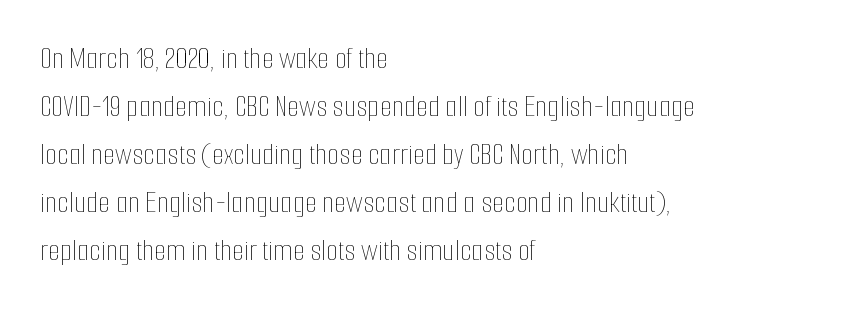
The image shows 31 px thin, condensed type, upright; set left-aligned, normal line spacing (1.55x), normal letter spacing, not underlined; low stroke contrast and a medium x-height.
